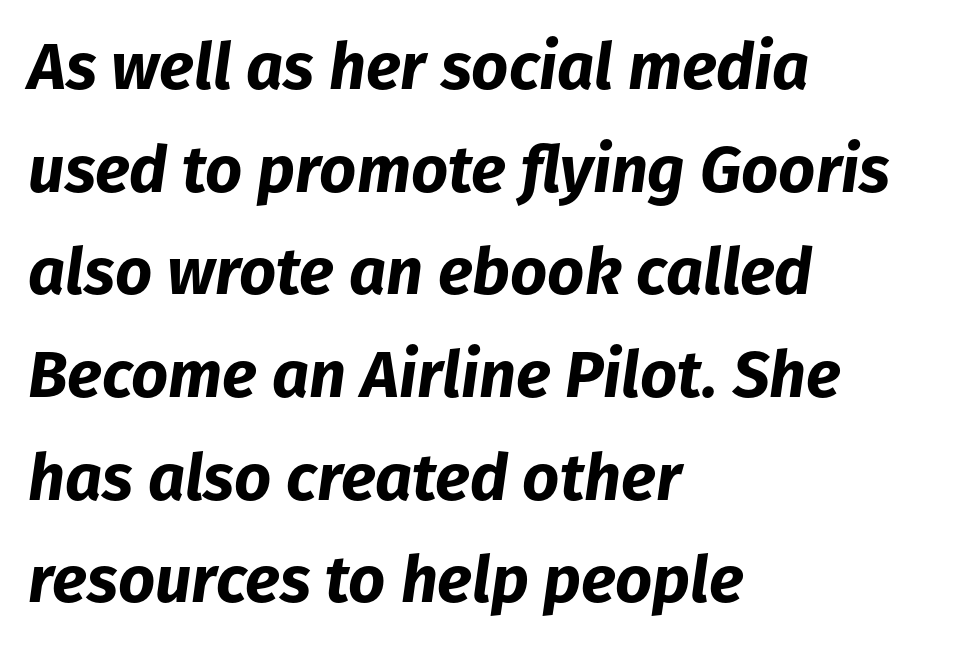
Q: Is the text bold? A: Yes.
Q: Is the text italic (slanted)? A: Yes, it leans right by about 8 degrees.
Q: Is the text underlined? A: No.
Q: How is the paragraph aligned? A: Left-aligned.
Q: Is the spacing between letters normal or unusually wide? A: Normal.
Q: Is the spacing between lines tight, normal or loose? A: Normal.
Q: Width (condensed, normal, or wide)? A: Normal.
Q: Stroke contrast? A: Low.
Q: x-height? A: Medium.
Q: Monospaced? A: No.
